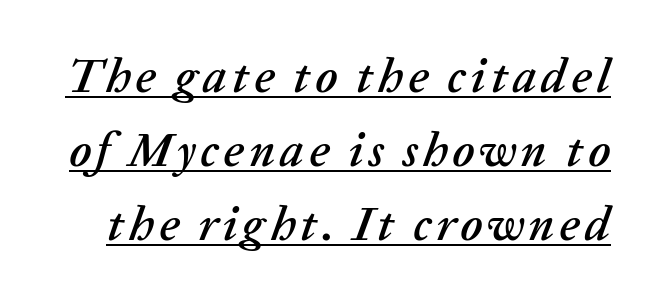
{"italic": "yes", "lean": "right", "slant_degrees": 20, "width": "normal", "stroke_contrast": "low", "x_height": "medium", "monospaced": "no", "underline": "yes", "line_spacing": "normal", "line_spacing_ratio": 1.54, "glyph_px": 48}
